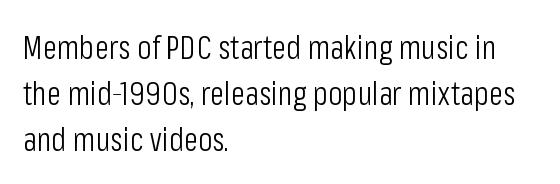
The image shows 33 px light, condensed sans-serif type, upright; set left-aligned, normal line spacing (1.39x), normal letter spacing, not underlined; low stroke contrast and a medium x-height.
